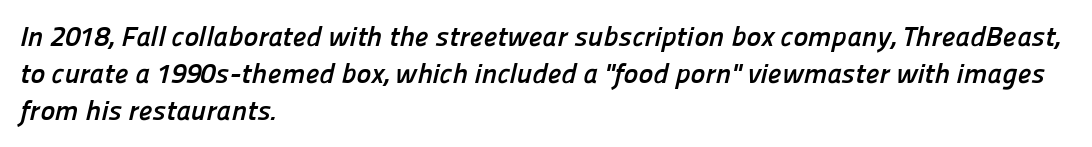
The image shows 28 px semibold sans-serif type; set left-aligned, normal line spacing (1.33x), normal letter spacing, not underlined; low stroke contrast and a medium x-height.
